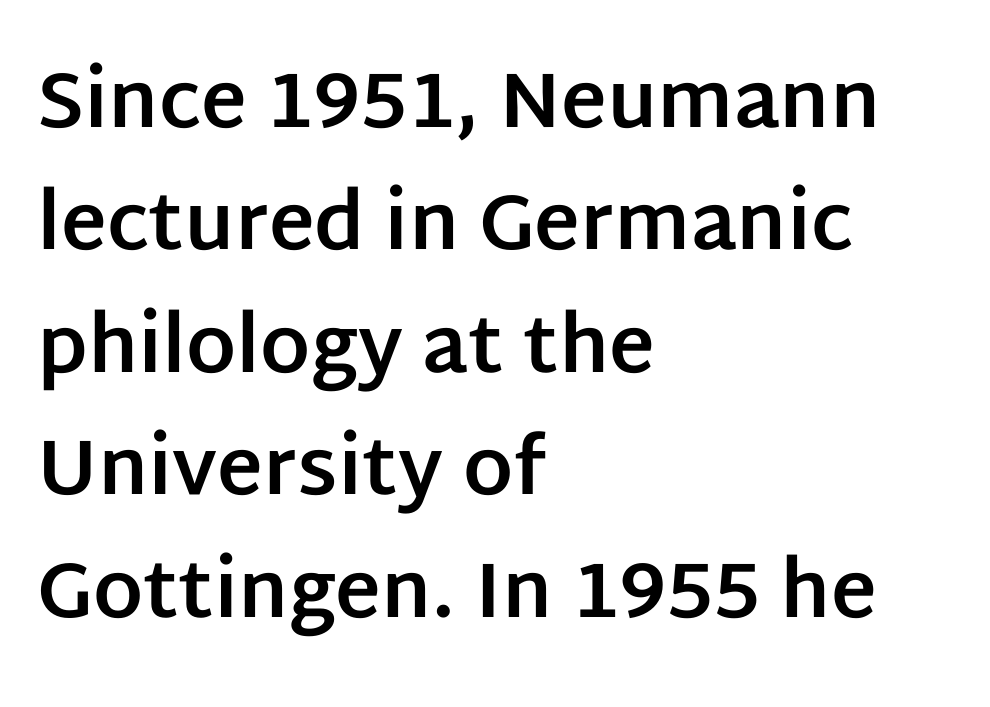
The image shows 78 px bold sans-serif type, upright; set left-aligned, normal line spacing (1.57x), normal letter spacing, not underlined; low stroke contrast and a large x-height.
